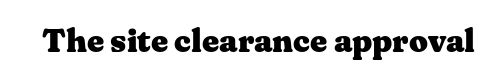
{"serif": "yes", "italic": "no", "bold": "yes", "weight": "heavy", "width": "wide", "stroke_contrast": "medium", "x_height": "medium", "monospaced": "no", "underline": "no", "letter_spacing": "normal", "letter_spacing_em": 0.0, "glyph_px": 33}
